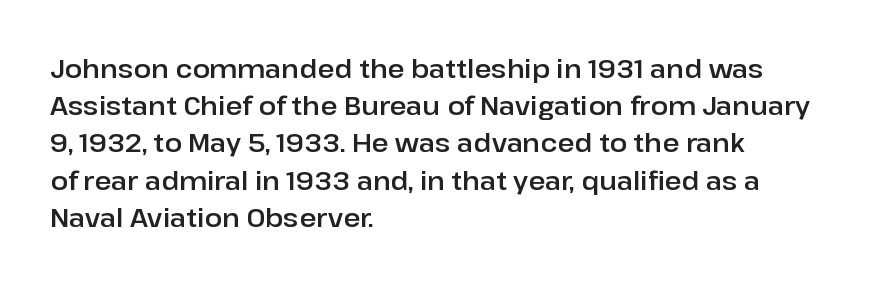
The passage is arranged the way most books set body copy — flush left. No extra tracking has been applied to these lines. You can tell it's not italic because the verticals are truly vertical. The leading is moderate, giving the passage an even texture. The specimen omits any rule beneath the text block's lines.
